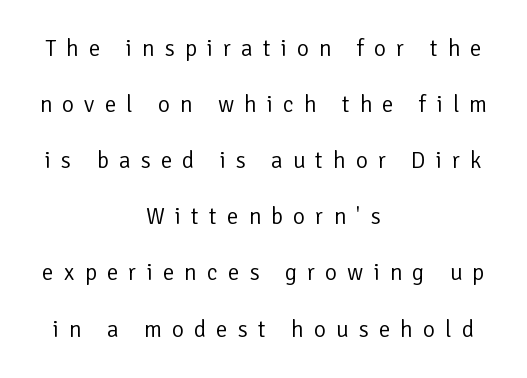
Q: Is the text bold? A: No.
Q: Is the text italic (slanted)? A: No, it is upright.
Q: Is the text underlined? A: No.
Q: How is the paragraph aligned? A: Centered.
Q: Is the spacing between letters normal or unusually wide? A: Unusually wide.
Q: Is the spacing between lines tight, normal or loose? A: Loose.
